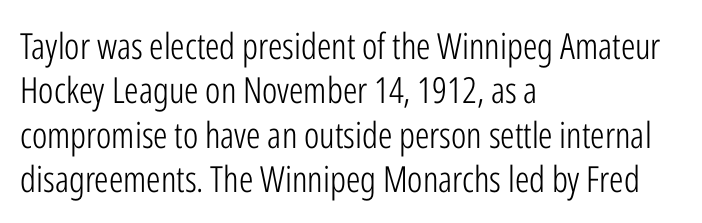
The image shows 36 px light, condensed sans-serif type, upright; set left-aligned, line spacing 1.23x, normal letter spacing, not underlined; low stroke contrast and a medium x-height.
